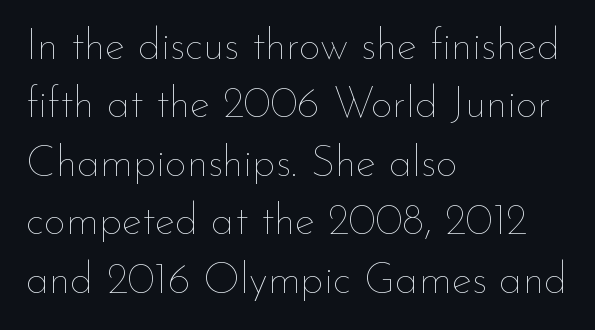
No letter is thick-stroked: the sample isn't bold. A typesetter would call this leading conventional body-copy spacing. You can tell it's not italic because the verticals are truly vertical. The face used here is proportionally spaced, like ordinary book or web type. Teacher's note: observe the even left margin — that is flush-left alignment.
